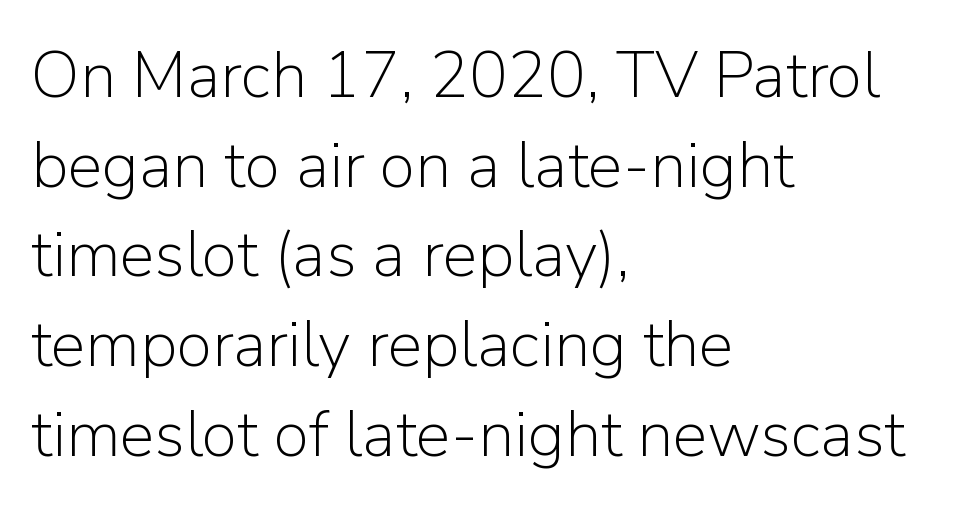
The image shows 65 px light sans-serif type, upright; set left-aligned, normal line spacing (1.38x), normal letter spacing, not underlined; low stroke contrast and a medium x-height.
